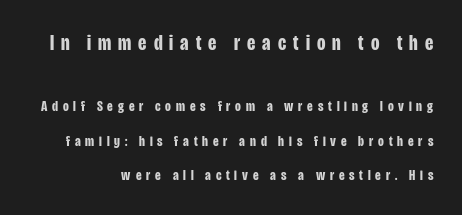
This is the regular roman posture of the typeface. Glance below the letters and you will spot only blank space. Caption: expanded tracking, letters set apart. The composition opens big and finishes small.
